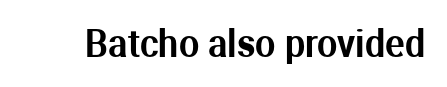
Character widths vary here, with narrow letters taking less room than wide ones. Words float on clear page, feet unadorned. Regarding serifs, this sample does without them. Tall strokes in this sample are plumb rather than angled. Observe the ordinary spacing: letters are neighbours, not strangers.
